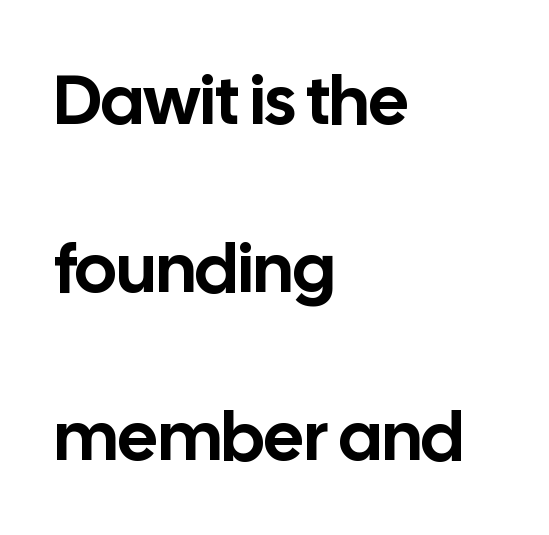
The specimen reads as upright at a glance. Spacing verdict: proportional, widths tailored to each character. The lines are spread far apart with generous leading. Type style note: lacks serifs. Typeset ragged right — the left edge is the straight one. The letterforms sit shoulder to shoulder at normal distance.
